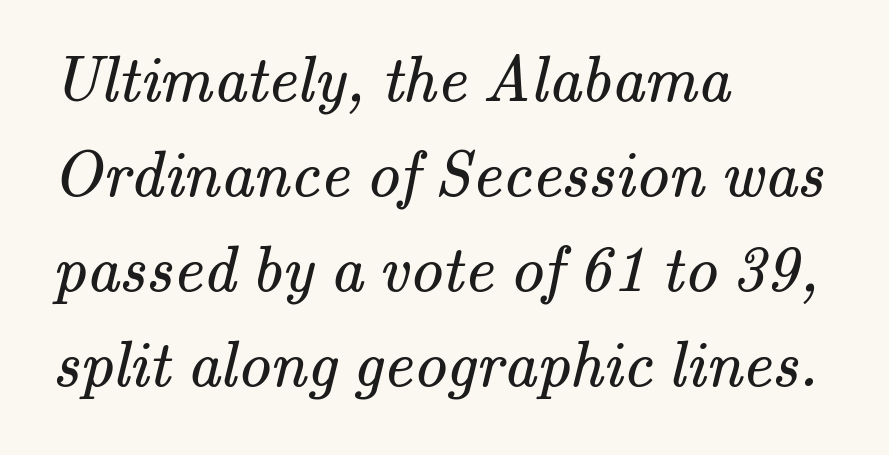
{"serif": "yes", "bold": "no", "weight": "regular", "width": "normal", "stroke_contrast": "medium", "x_height": "small", "monospaced": "no", "underline": "no", "align": "left", "line_spacing": "normal", "line_spacing_ratio": 1.46, "letter_spacing": "normal", "letter_spacing_em": 0.0, "glyph_px": 65}
